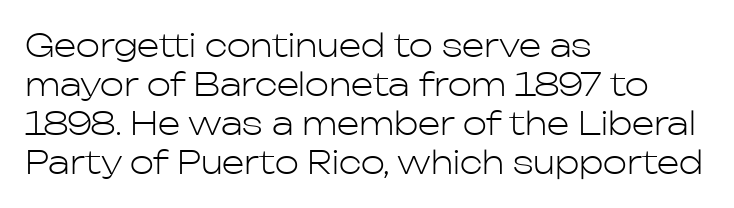
The image shows 32 px light sans-serif type, upright; set left-aligned, line spacing 1.22x, normal letter spacing, not underlined; low stroke contrast and a medium x-height.
